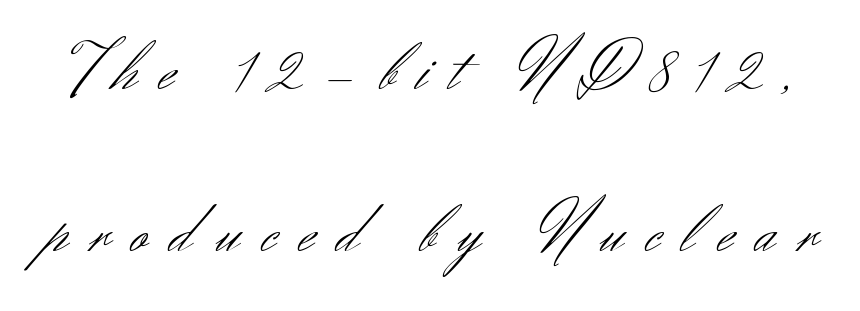
{"serif": "no", "bold": "no", "weight": "light", "width": "normal", "stroke_contrast": "medium", "x_height": "small", "monospaced": "no", "underline": "no", "line_spacing": "loose", "line_spacing_ratio": 2.32, "letter_spacing": "wide", "letter_spacing_em": 0.32, "glyph_px": 70}
